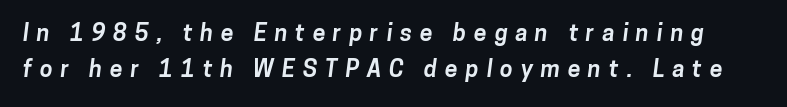
{"bold": "yes", "underline": "no", "line_spacing": "normal", "line_spacing_ratio": 1.58, "letter_spacing": "wide", "letter_spacing_em": 0.34, "glyph_px": 23}
